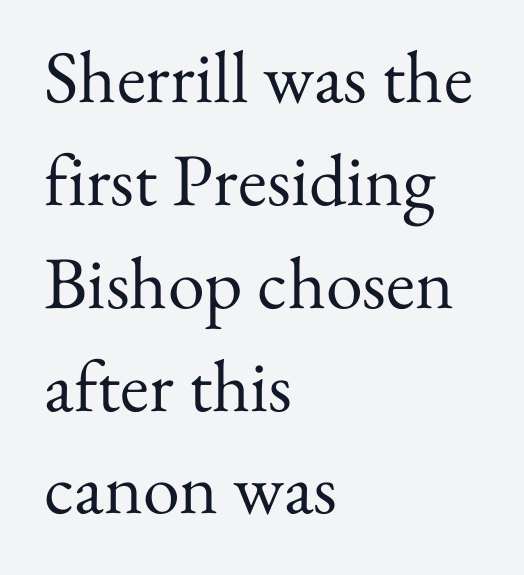
All the whitespace from short lines collects on the right. The letterforms sit shoulder to shoulder at normal distance. The rendering uses natural spacing where letterforms have individual widths. It's the straight-up-and-down kind of type. Does the type have serifs? Yes, each stem ends in a small foot.
